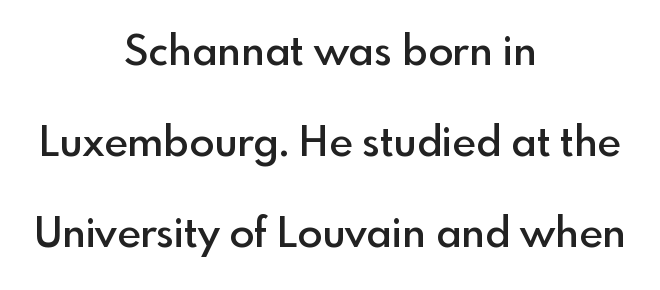
Q: Is the text bold? A: Semi-bold.
Q: Is the text italic (slanted)? A: No, it is upright.
Q: Is the typeface a serif or a sans-serif typeface? A: Sans-serif.
Q: Is the text underlined? A: No.
Q: How is the paragraph aligned? A: Centered.
Q: Is the spacing between letters normal or unusually wide? A: Normal.
Q: Is the spacing between lines tight, normal or loose? A: Loose.
Q: Width (condensed, normal, or wide)? A: Normal.
Q: x-height? A: Small.
Q: Monospaced? A: No.
